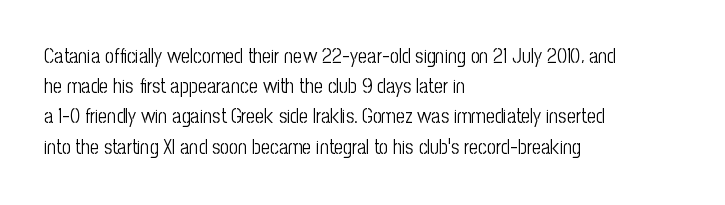
{"italic": "no", "bold": "no", "underline": "no", "align": "left", "line_spacing": "normal", "line_spacing_ratio": 1.51, "letter_spacing": "normal", "letter_spacing_em": 0.0, "glyph_px": 20}
